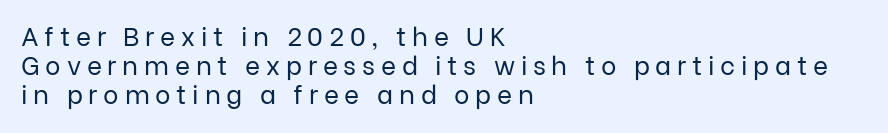
Q: Is the text bold? A: No.
Q: Is the text italic (slanted)? A: No, it is upright.
Q: Is the text underlined? A: No.
Q: How is the paragraph aligned? A: Left-aligned.
Q: Is the spacing between letters normal or unusually wide? A: Unusually wide.
Q: Is the spacing between lines tight, normal or loose? A: Tight.
